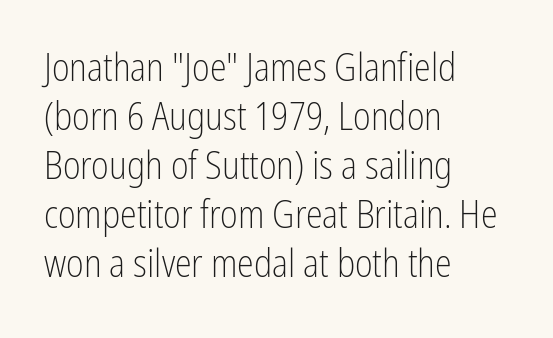
{"serif": "no", "italic": "no", "bold": "no", "weight": "light", "width": "condensed", "stroke_contrast": "low", "x_height": "medium", "monospaced": "no", "underline": "no", "align": "left", "line_spacing": "normal", "line_spacing_ratio": 1.29, "letter_spacing": "normal", "letter_spacing_em": 0.0, "glyph_px": 38}
